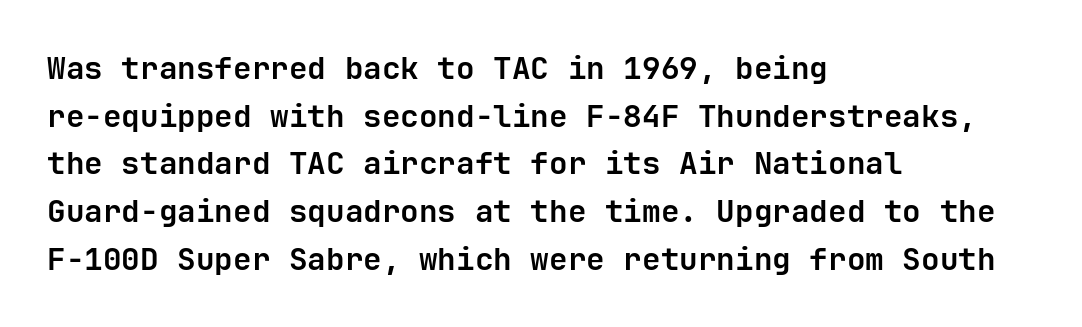
The image shows 31 px bold sans-serif type, upright, monospaced; set left-aligned, normal line spacing (1.54x), normal letter spacing, not underlined; low stroke contrast and a medium x-height.
